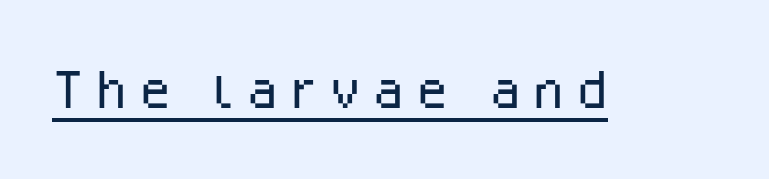
{"serif": "no", "italic": "no", "bold": "no", "weight": "light", "width": "normal", "stroke_contrast": "low", "x_height": "medium", "monospaced": "no", "underline": "yes", "glyph_px": 74}
